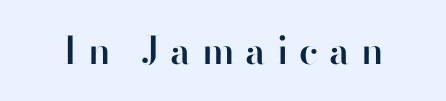
There is plenty of visible air inserted between adjacent glyphs. Character widths vary here, with narrow letters taking less room than wide ones. Underlining? Definitely not there. This is moderately heavy type, rendered in semibold.
